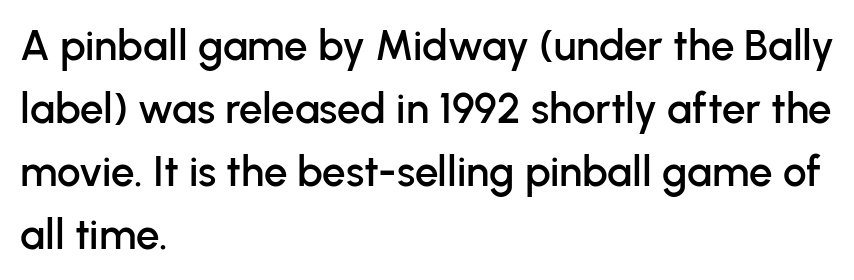
Q: Is the text italic (slanted)? A: No, it is upright.
Q: Is the typeface a serif or a sans-serif typeface? A: Sans-serif.
Q: Is the text underlined? A: No.
Q: How is the paragraph aligned? A: Left-aligned.
Q: Is the spacing between letters normal or unusually wide? A: Normal.
Q: Is the spacing between lines tight, normal or loose? A: Normal.
Q: Width (condensed, normal, or wide)? A: Normal.
Q: Stroke contrast? A: Low.
Q: x-height? A: Medium.
Q: Monospaced? A: No.
